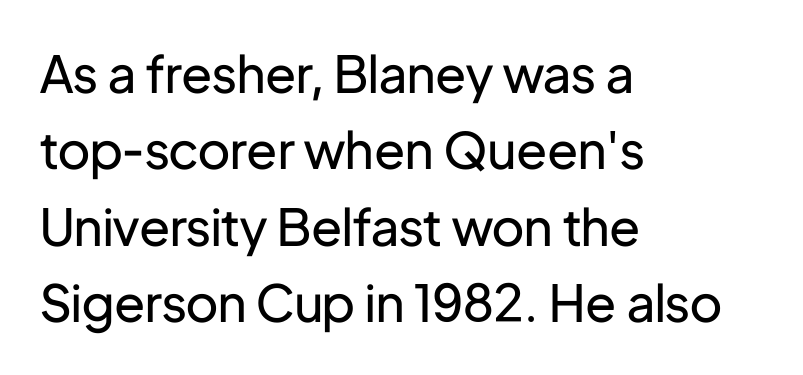
Unlike a traditional serif, this face leaves its strokes unadorned. If you measured baseline to baseline, you'd find a middling distance. Type without underlining. The passage shown is typed in a proportional face where columns would drift.
